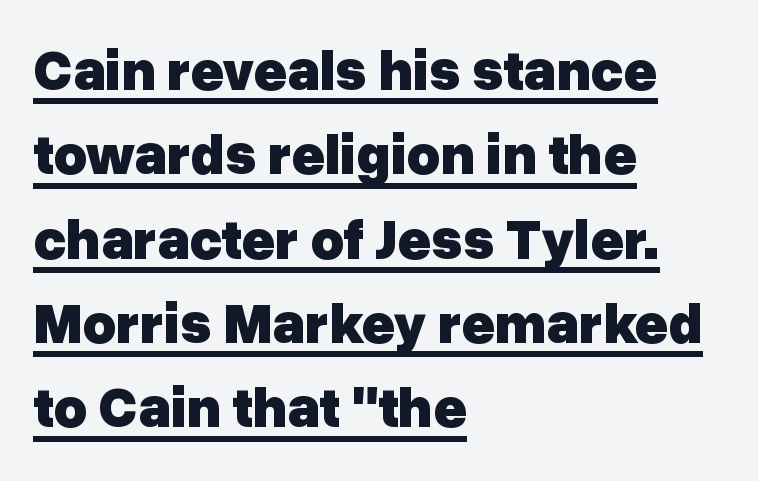
Q: Is the text bold? A: Yes.
Q: Is the text italic (slanted)? A: No, it is upright.
Q: Is the typeface a serif or a sans-serif typeface? A: Sans-serif.
Q: Is the text underlined? A: Yes.
Q: How is the paragraph aligned? A: Left-aligned.
Q: Is the spacing between letters normal or unusually wide? A: Normal.
Q: Is the spacing between lines tight, normal or loose? A: Normal.
Q: Width (condensed, normal, or wide)? A: Normal.
Q: Stroke contrast? A: Low.
Q: x-height? A: Medium.
Q: Monospaced? A: No.
